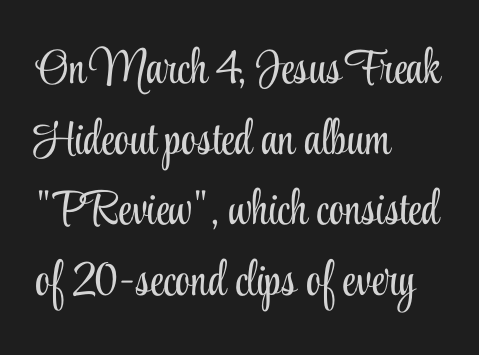
The image shows 48 px light, condensed serif type; set left-aligned, normal line spacing (1.47x), normal letter spacing, not underlined; low stroke contrast and a small x-height.
